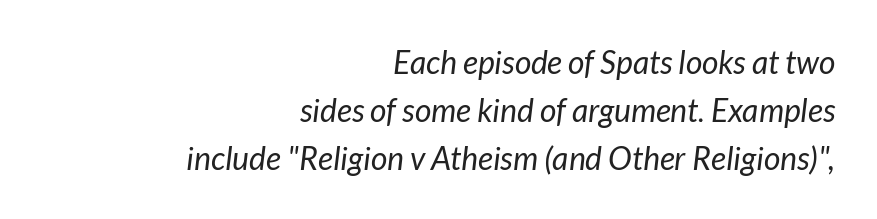
No letter is thick-stroked: the sample isn't bold. Tracking value appears to be zero — textbook default spacing. The glyphs are unaccompanied by any horizontal stroke below them. Casual observation: everything's shoved over to the right. A typesetter would call this proportional, since set widths differ per character.
